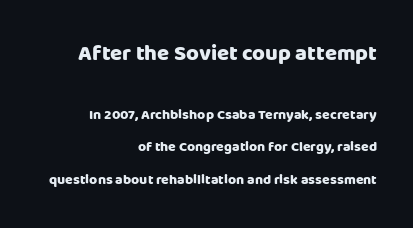
{"italic": "no", "bold": "yes", "underline": "no", "align": "right", "line_spacing": "loose", "line_spacing_ratio": 2.3, "letter_spacing": "normal", "letter_spacing_em": 0.0, "larger_block": "first", "size_ratio": 1.57, "glyph_px": 22}
